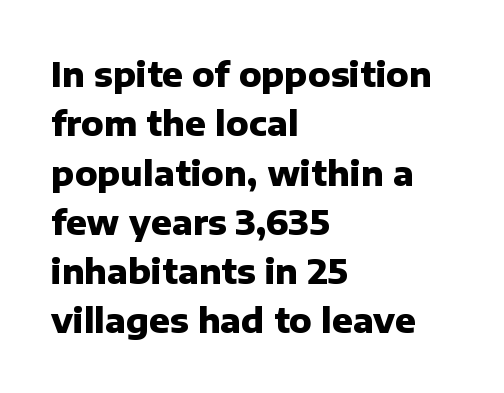
The image shows 34 px heavy sans-serif type, upright; set left-aligned, normal line spacing (1.45x), normal letter spacing, not underlined; low stroke contrast and a medium x-height.
